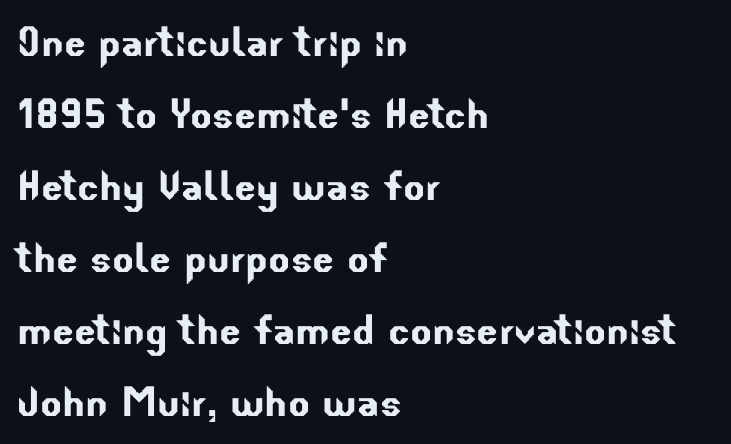
Q: Is the typeface a serif or a sans-serif typeface? A: Sans-serif.
Q: Is the text underlined? A: No.
Q: How is the paragraph aligned? A: Left-aligned.
Q: Is the spacing between letters normal or unusually wide? A: Normal.
Q: Is the spacing between lines tight, normal or loose? A: Normal.
Q: Width (condensed, normal, or wide)? A: Normal.
Q: Stroke contrast? A: Low.
Q: x-height? A: Small.
Q: Monospaced? A: No.
